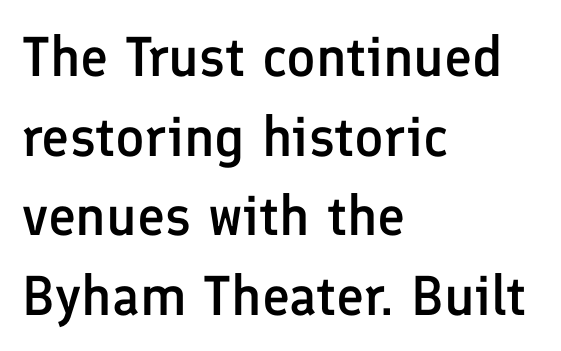
The image shows 56 px semibold sans-serif type, upright; set left-aligned, normal line spacing (1.42x), normal letter spacing, not underlined; low stroke contrast and a medium x-height.
